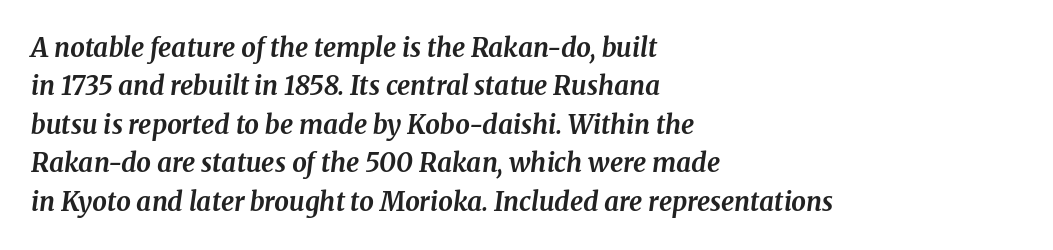
The image shows 26 px bold type, italic (leaning right); set left-aligned, normal line spacing (1.48x), normal letter spacing, not underlined.
